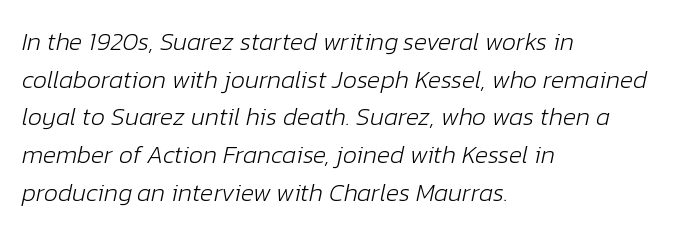
The image shows 25 px text type, italic (leaning right); set left-aligned, normal line spacing (1.51x), normal letter spacing, not underlined.
